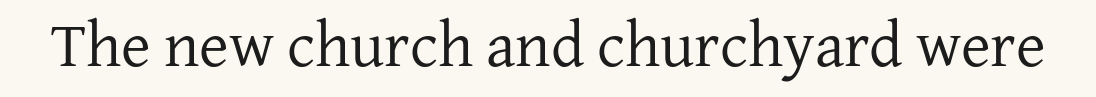
The image shows 64 px regular-weight serif type, upright; set normal letter spacing, not underlined; low stroke contrast and a medium x-height.
